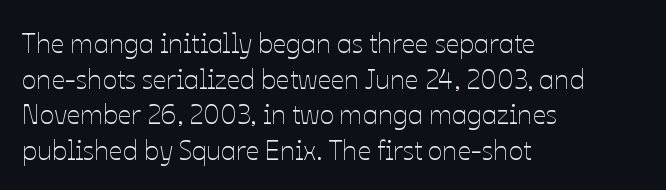
Q: Is the text bold? A: No.
Q: Is the text italic (slanted)? A: No, it is upright.
Q: Is the text underlined? A: No.
Q: How is the paragraph aligned? A: Left-aligned.
Q: Is the spacing between letters normal or unusually wide? A: Normal.
Q: Is the spacing between lines tight, normal or loose? A: Normal.
